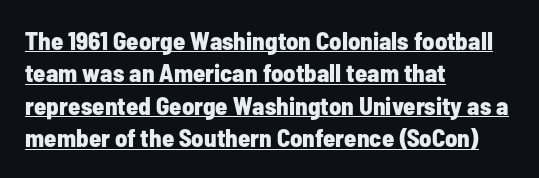
Reading down the column, the eye jumps a familiar distance to each next line. Strokes here are thick enough to call this a true bold. Nobody touched the tracking dial on this one. The words here are underlined.
